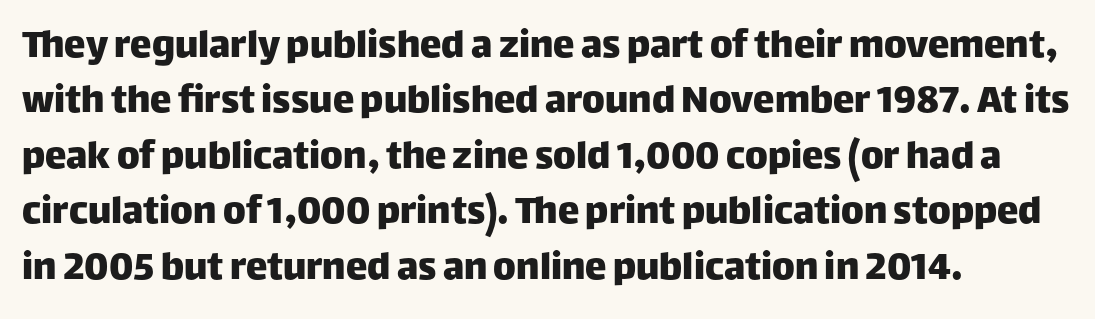
Q: Is the text italic (slanted)? A: No, it is upright.
Q: Is the typeface a serif or a sans-serif typeface? A: Sans-serif.
Q: Is the text underlined? A: No.
Q: How is the paragraph aligned? A: Left-aligned.
Q: Is the spacing between letters normal or unusually wide? A: Normal.
Q: Is the spacing between lines tight, normal or loose? A: Normal.
Q: Width (condensed, normal, or wide)? A: Normal.
Q: Stroke contrast? A: Low.
Q: x-height? A: Large.
Q: Monospaced? A: No.
